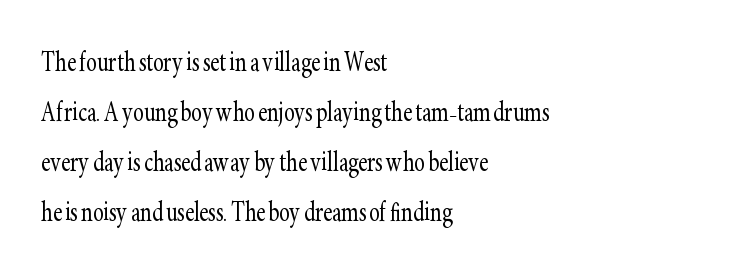
Q: Is the text bold? A: No.
Q: Is the text italic (slanted)? A: No, it is upright.
Q: Is the typeface a serif or a sans-serif typeface? A: Serif.
Q: Is the text underlined? A: No.
Q: How is the paragraph aligned? A: Left-aligned.
Q: Is the spacing between letters normal or unusually wide? A: Normal.
Q: Is the spacing between lines tight, normal or loose? A: Normal.
Q: Width (condensed, normal, or wide)? A: Condensed.
Q: Stroke contrast? A: Low.
Q: x-height? A: Small.
Q: Monospaced? A: No.
